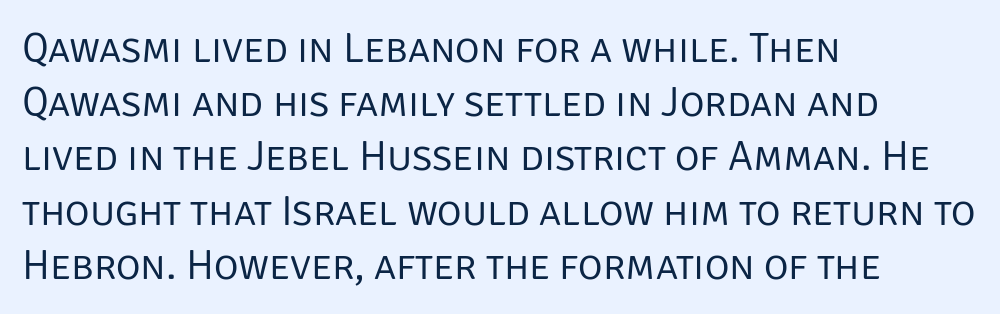
Q: Is the text bold? A: No.
Q: Is the text italic (slanted)? A: No, it is upright.
Q: Is the typeface a serif or a sans-serif typeface? A: Sans-serif.
Q: Is the text underlined? A: No.
Q: How is the paragraph aligned? A: Left-aligned.
Q: Is the spacing between letters normal or unusually wide? A: Normal.
Q: Is the spacing between lines tight, normal or loose? A: Normal.
Q: Width (condensed, normal, or wide)? A: Normal.
Q: Stroke contrast? A: Low.
Q: x-height? A: Large.
Q: Monospaced? A: No.
